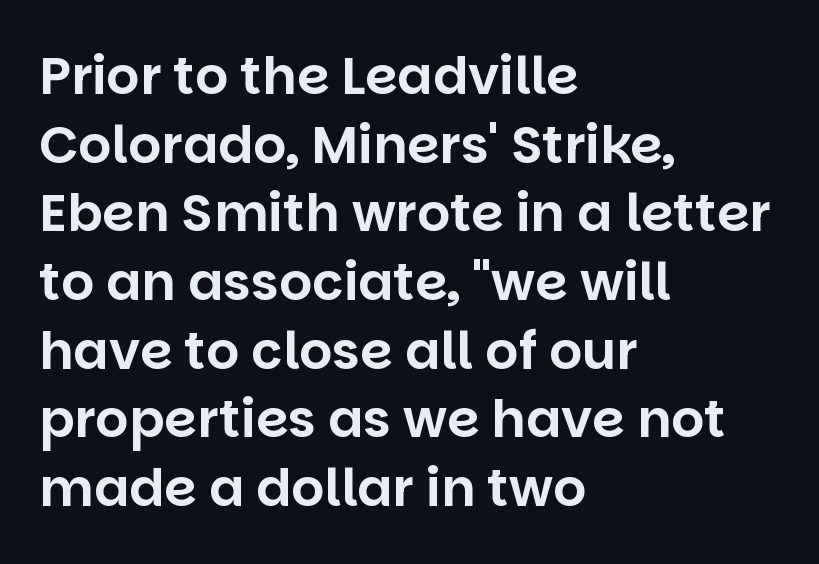
The image shows 52 px sans-serif type, upright; set left-aligned, normal line spacing (1.32x), normal letter spacing, not underlined; low stroke contrast and a large x-height.
